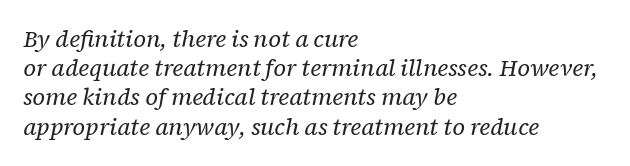
The image shows 23 px text type, italic (leaning right); set left-aligned, normal line spacing (1.27x), normal letter spacing, not underlined.
